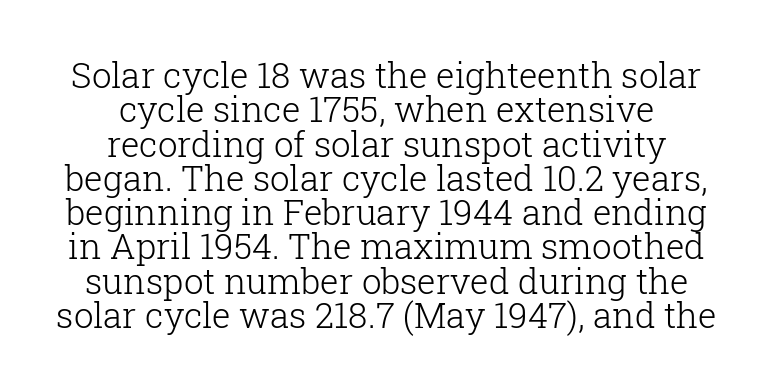
Q: Is the text bold? A: No.
Q: Is the text italic (slanted)? A: No, it is upright.
Q: Is the typeface a serif or a sans-serif typeface? A: Serif.
Q: Is the text underlined? A: No.
Q: How is the paragraph aligned? A: Centered.
Q: Is the spacing between letters normal or unusually wide? A: Normal.
Q: Is the spacing between lines tight, normal or loose? A: Tight.
Q: Width (condensed, normal, or wide)? A: Normal.
Q: Stroke contrast? A: Low.
Q: x-height? A: Medium.
Q: Monospaced? A: No.
